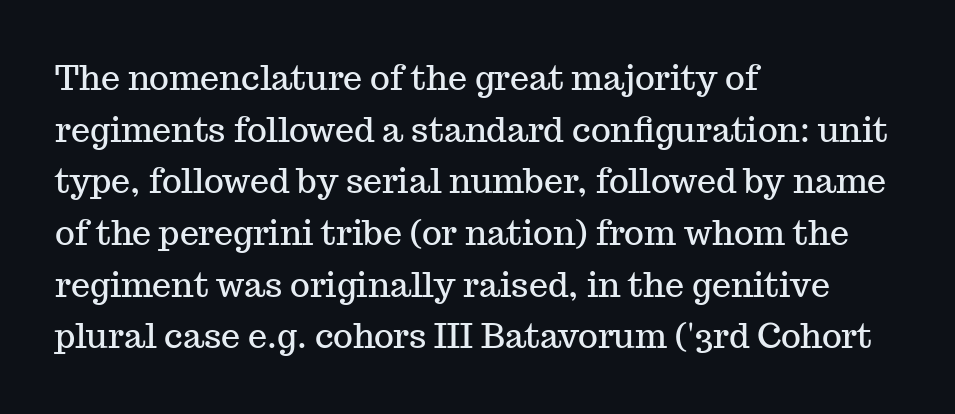
The image shows 34 px serif type, upright; set left-aligned, normal line spacing (1.52x), normal letter spacing, not underlined; medium stroke contrast and a medium x-height.
